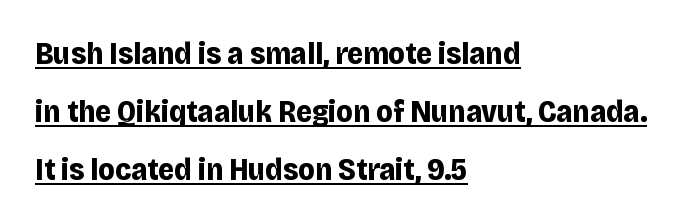
Each letter keeps its own natural width here, so spacing adapts to shape. The designer went with a sans here, leaving each stem footless. The passage shown is underscored from start to finish. The paragraph has a hard left edge and a soft right edge. This is heavy type, rendered in bold.
